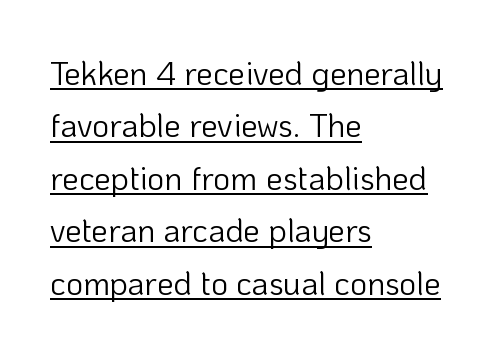
{"serif": "no", "italic": "no", "bold": "no", "weight": "light", "width": "normal", "stroke_contrast": "low", "x_height": "medium", "monospaced": "no", "underline": "yes", "align": "left", "line_spacing": "normal", "line_spacing_ratio": 1.59, "letter_spacing": "normal", "letter_spacing_em": 0.0, "glyph_px": 33}
